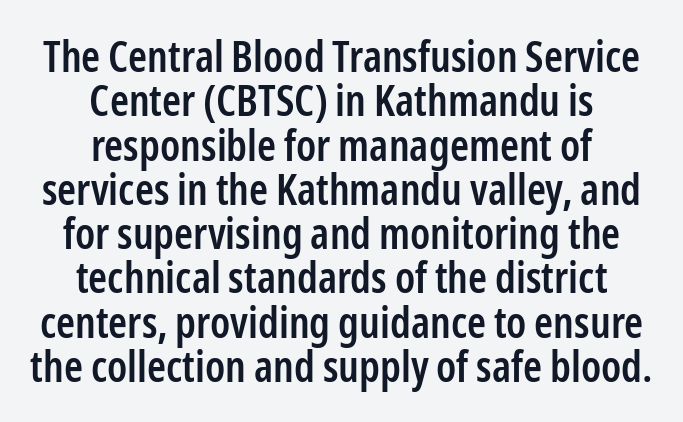
Q: Is the text bold? A: Semi-bold.
Q: Is the text italic (slanted)? A: No, it is upright.
Q: Is the typeface a serif or a sans-serif typeface? A: Sans-serif.
Q: Is the text underlined? A: No.
Q: How is the paragraph aligned? A: Centered.
Q: Is the spacing between letters normal or unusually wide? A: Normal.
Q: Is the spacing between lines tight, normal or loose? A: Tight.
Q: Width (condensed, normal, or wide)? A: Condensed.
Q: Stroke contrast? A: Low.
Q: x-height? A: Medium.
Q: Monospaced? A: No.
